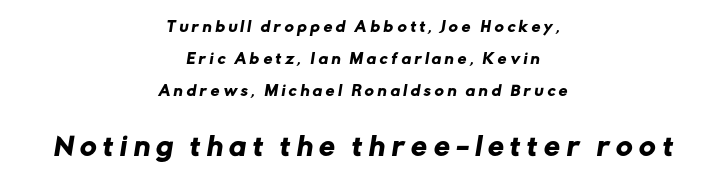
This rendering uses center alignment, leaving both contours irregular but symmetric. Descenders hang freely into open space. Substantial extra tracking has been applied to these lines. Widely set lines give the paragraph a tall, airy silhouette. The second block has been scaled up relative to the first.
